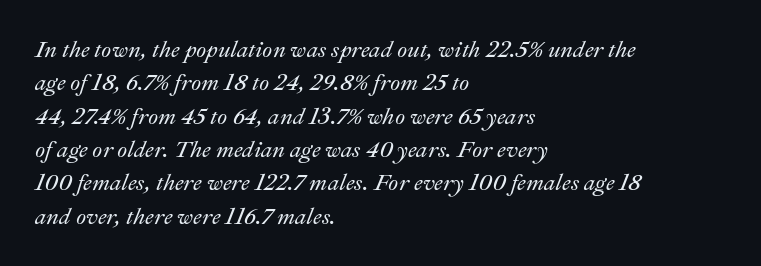
{"italic": "yes", "lean": "right", "slant_degrees": 22, "underline": "no", "align": "left", "line_spacing": "normal", "line_spacing_ratio": 1.45, "letter_spacing": "normal", "letter_spacing_em": 0.0, "glyph_px": 23}
